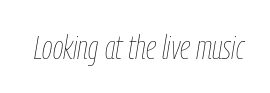
Q: Is the text bold? A: No.
Q: Is the text italic (slanted)? A: Yes, it leans right by about 9 degrees.
Q: Is the text underlined? A: No.
Q: Is the spacing between letters normal or unusually wide? A: Normal.
Q: Width (condensed, normal, or wide)? A: Condensed.
Q: Stroke contrast? A: Low.
Q: x-height? A: Medium.
Q: Monospaced? A: No.
